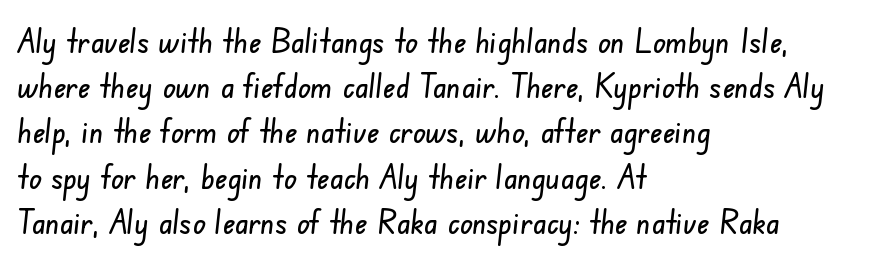
{"serif": "no", "width": "condensed", "stroke_contrast": "low", "x_height": "small", "monospaced": "no", "underline": "no", "align": "left", "line_spacing": "normal", "line_spacing_ratio": 1.33, "letter_spacing": "normal", "letter_spacing_em": 0.0, "glyph_px": 34}
